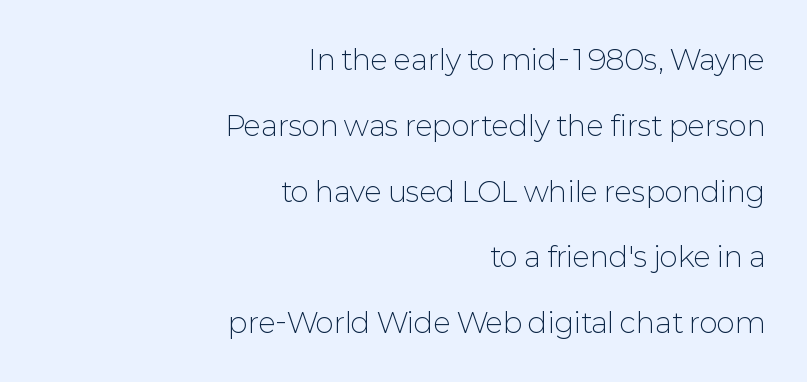
{"serif": "no", "italic": "no", "bold": "no", "weight": "light", "width": "normal", "stroke_contrast": "low", "x_height": "medium", "monospaced": "no", "underline": "no", "align": "right", "line_spacing": "loose", "line_spacing_ratio": 2.35, "letter_spacing": "normal", "letter_spacing_em": 0.0, "glyph_px": 28}
